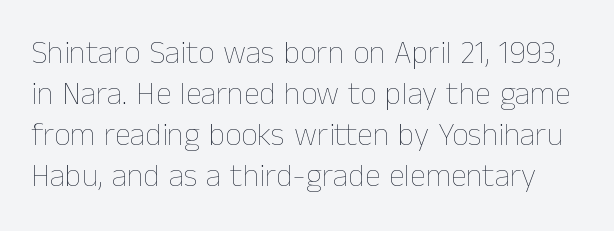
The image shows 32 px thin type, upright; set normal line spacing (1.28x), normal letter spacing, not underlined; low stroke contrast and a medium x-height.
